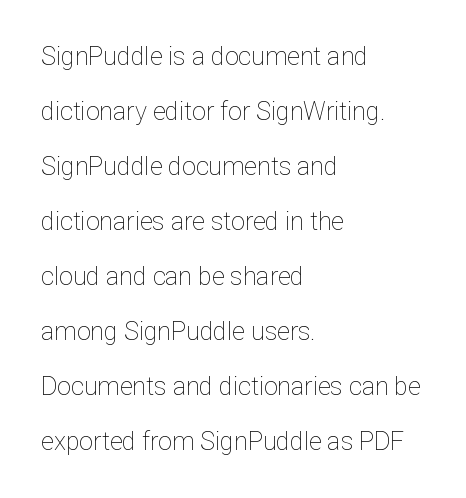
{"italic": "no", "bold": "no", "underline": "no", "align": "left", "line_spacing": "loose", "line_spacing_ratio": 2.2, "letter_spacing": "normal", "letter_spacing_em": 0.0, "glyph_px": 25}
